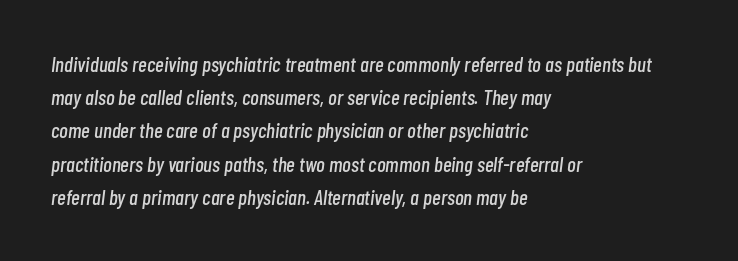
Honestly, the letter spacing is just normal — you wouldn't notice it. Clear beneath every line of the passage. The typesetter chose a ragged-right arrangement here. It's the slanting kind of type. Honestly, the row spacing looks completely unremarkable.
